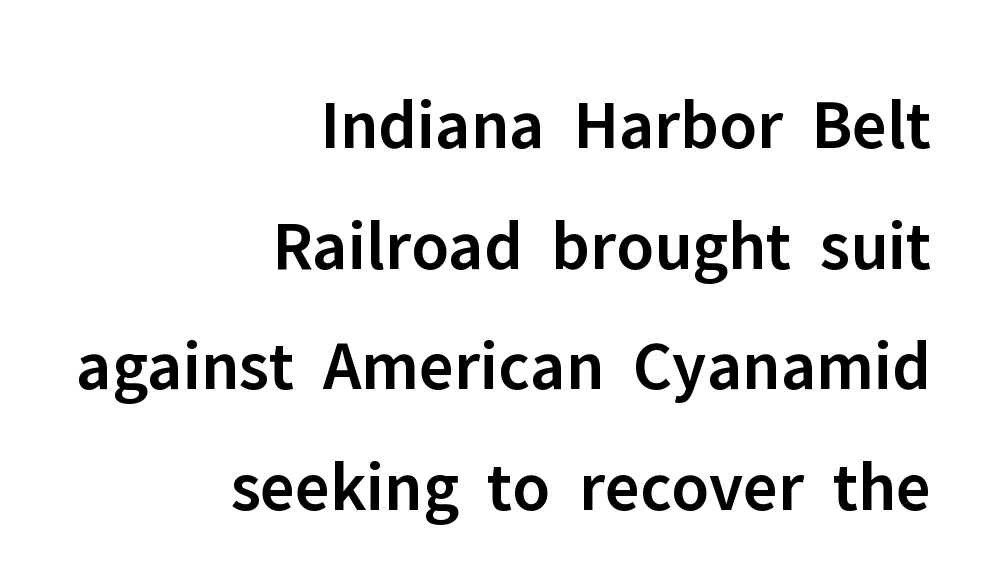
{"serif": "no", "italic": "no", "bold": "semi", "weight": "semibold", "width": "normal", "stroke_contrast": "low", "x_height": "medium", "monospaced": "no", "underline": "no", "align": "right", "line_spacing": "normal", "line_spacing_ratio": 1.7, "letter_spacing": "normal", "letter_spacing_em": 0.0, "glyph_px": 71}
